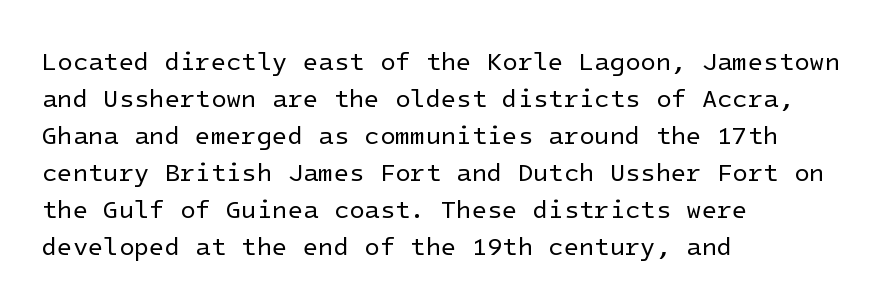
{"italic": "no", "bold": "no", "underline": "no", "align": "left", "line_spacing": "normal", "line_spacing_ratio": 1.48, "letter_spacing": "normal", "letter_spacing_em": 0.0, "glyph_px": 25}
